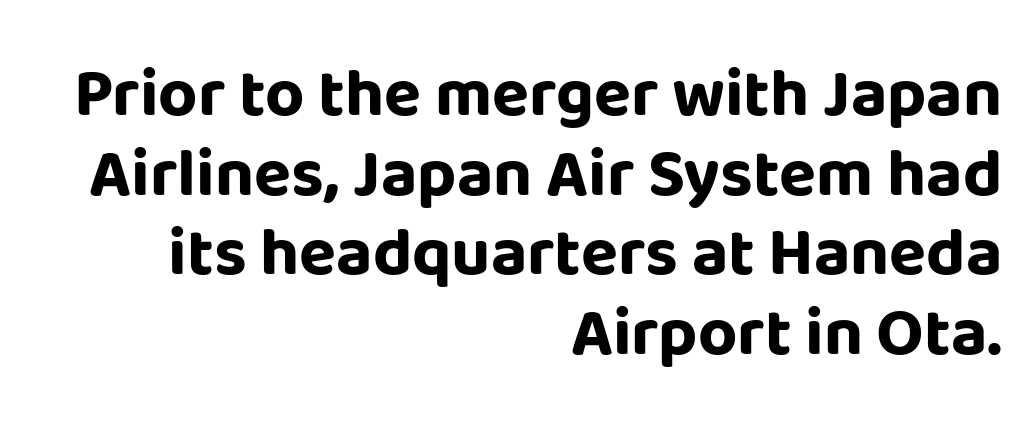
The image shows 68 px bold sans-serif type, upright; set right-aligned, line spacing 1.17x, normal letter spacing, not underlined; low stroke contrast and a large x-height.
